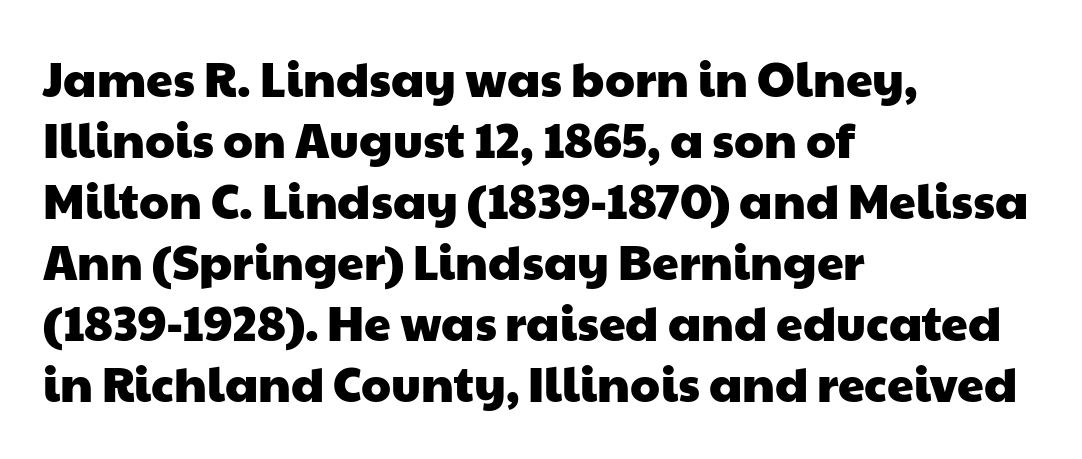
The image shows 48 px wide sans-serif type; set left-aligned, normal line spacing (1.27x), normal letter spacing, not underlined; low stroke contrast and a medium x-height.
